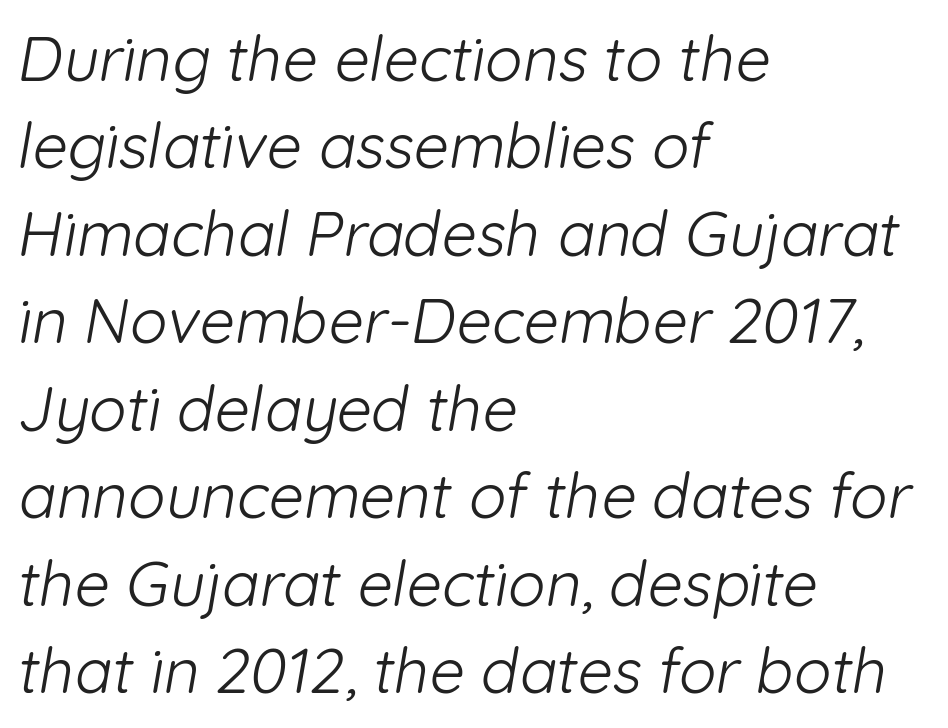
The image shows 62 px light sans-serif type; set left-aligned, normal line spacing (1.41x), normal letter spacing, not underlined; low stroke contrast and a medium x-height.
